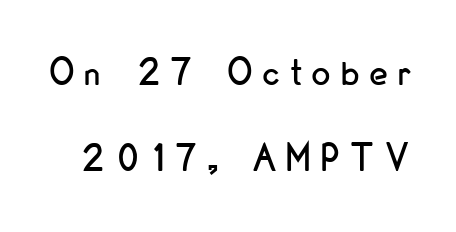
The image shows 41 px condensed sans-serif type, upright; set loose line spacing (2.09x), unusually wide letter spacing (+0.26 em), not underlined; low stroke contrast and a small x-height.
